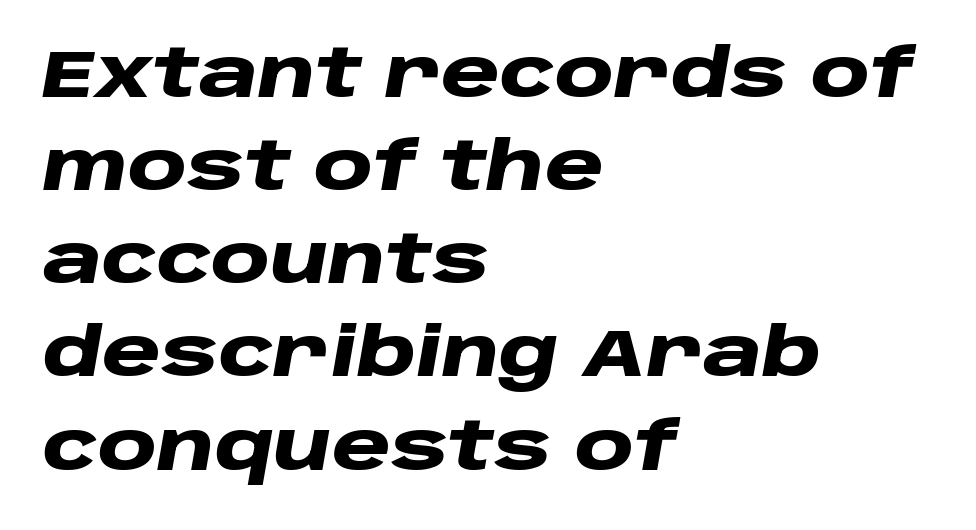
Q: Is the text bold? A: Yes.
Q: Is the text italic (slanted)? A: Yes, it leans right by about 10 degrees.
Q: Is the text underlined? A: No.
Q: How is the paragraph aligned? A: Left-aligned.
Q: Is the spacing between letters normal or unusually wide? A: Normal.
Q: Is the spacing between lines tight, normal or loose? A: Normal.
Q: Width (condensed, normal, or wide)? A: Wide.
Q: Stroke contrast? A: Low.
Q: x-height? A: Large.
Q: Monospaced? A: No.
